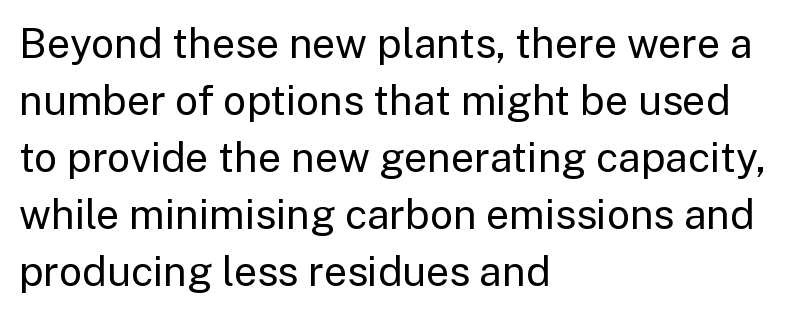
Just letters on the line, the space beneath them empty. In terms of posture, this sample is upright. Proportional: the letters do not fall into vertical columns. Baseline-to-baseline distance is the conventional proportion of letter height. The text block is weighted toward the left margin, trailing off unevenly rightward. The rendering keeps characters at their native spacing.
